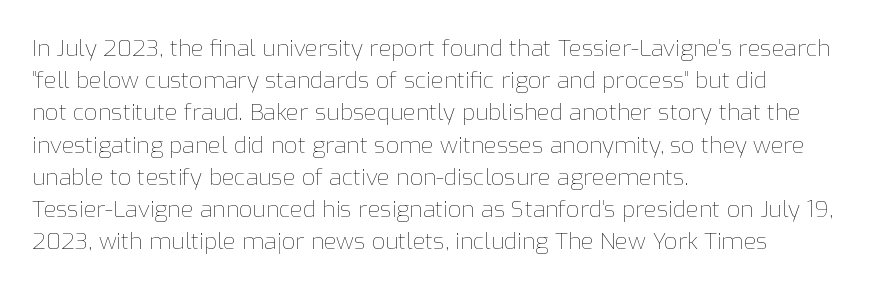
{"italic": "no", "bold": "no", "underline": "no", "align": "left", "line_spacing": "normal", "line_spacing_ratio": 1.4, "letter_spacing": "normal", "letter_spacing_em": 0.0, "glyph_px": 23}
